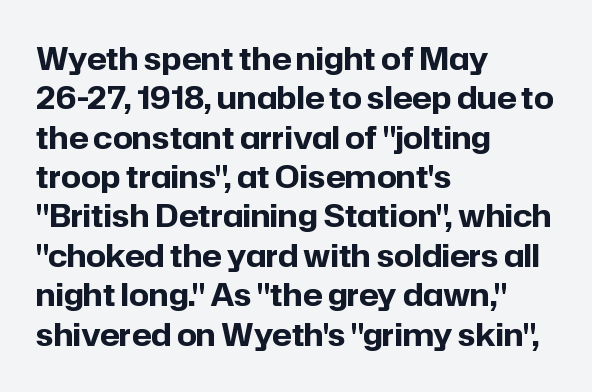
The typesetter chose a ragged-right arrangement here. A typesetter would call this zero additional tracking. A full-strength bold gives these letters their thick strokes. Nope, no serifs anywhere on these letters. Italic? Not at all — the glyphs are vertical. Do the characters align in a grid? No, the font is proportional.
